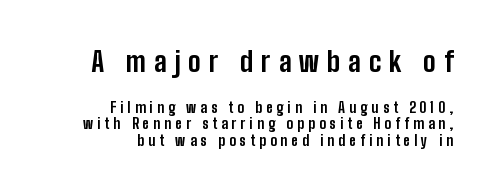
{"italic": "no", "bold": "yes", "underline": "no", "align": "right", "line_spacing_ratio": 1.19, "letter_spacing": "wide", "letter_spacing_em": 0.29, "larger_block": "first", "size_ratio": 1.93, "glyph_px": 27}
